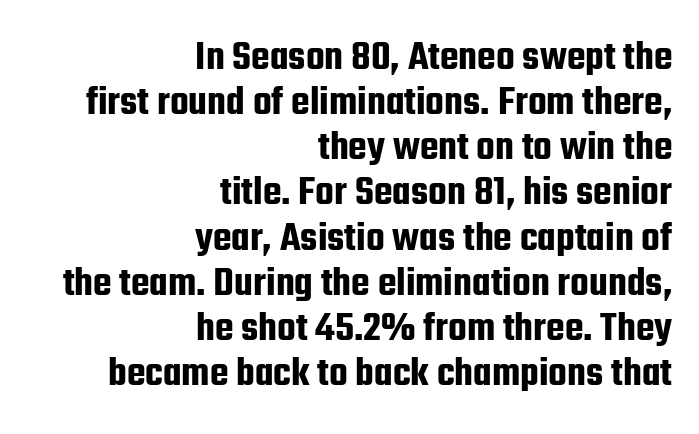
The rendering anchors every line to the right-hand side. Rule under the text: the space is simply empty. A typesetter would call this proportional, since set widths differ per character. Upright lettering throughout.
